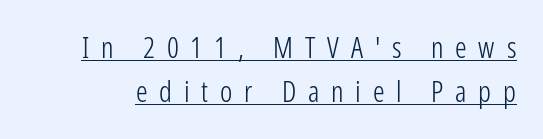
The image shows 29 px light, condensed sans-serif type, upright; set normal line spacing (1.52x), unusually wide letter spacing (+0.41 em), underlined; low stroke contrast and a medium x-height.
